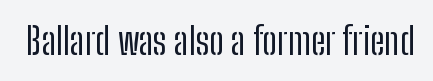
The letterforms sit shoulder to shoulder at normal distance. The rendering uses natural spacing where letterforms have individual widths. In terms of posture, this sample is upright. Unbolded letterforms with no extra heft. Check where the strokes stop: nothing finishes them off — pure sans.
